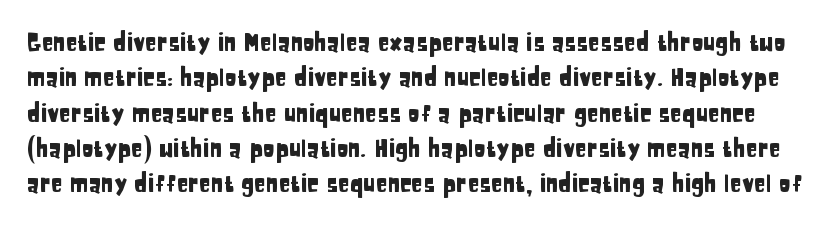
Q: Is the text italic (slanted)? A: No, it is upright.
Q: Is the text underlined? A: No.
Q: Is the spacing between letters normal or unusually wide? A: Normal.
Q: Is the spacing between lines tight, normal or loose? A: Normal.
